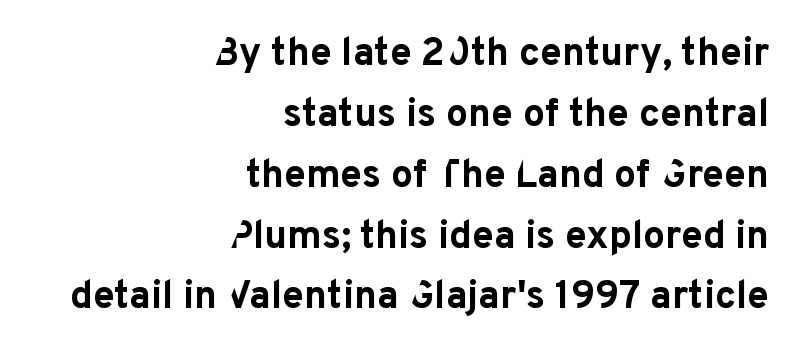
{"serif": "no", "italic": "no", "bold": "yes", "weight": "bold", "width": "normal", "stroke_contrast": "low", "x_height": "medium", "monospaced": "no", "underline": "no", "align": "right", "line_spacing": "normal", "line_spacing_ratio": 1.56, "letter_spacing": "normal", "letter_spacing_em": 0.0, "glyph_px": 39}
